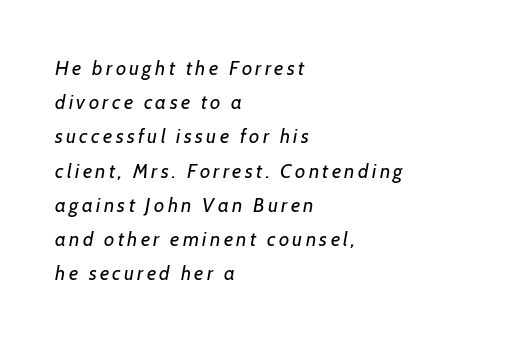
The image shows 20 px text type, italic (leaning right); set left-aligned, line spacing 1.71x, not underlined.
